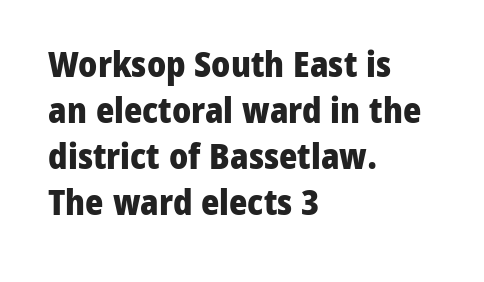
The image shows 35 px heavy sans-serif type, upright; set left-aligned, normal line spacing (1.31x), normal letter spacing, not underlined; low stroke contrast and a medium x-height.
